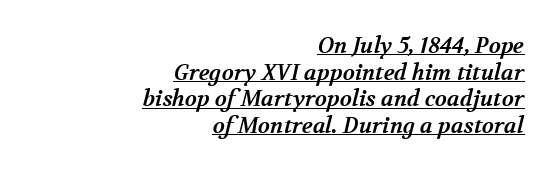
Q: Is the text bold? A: Yes.
Q: Is the text underlined? A: Yes.
Q: How is the paragraph aligned? A: Right-aligned.
Q: Is the spacing between letters normal or unusually wide? A: Normal.
